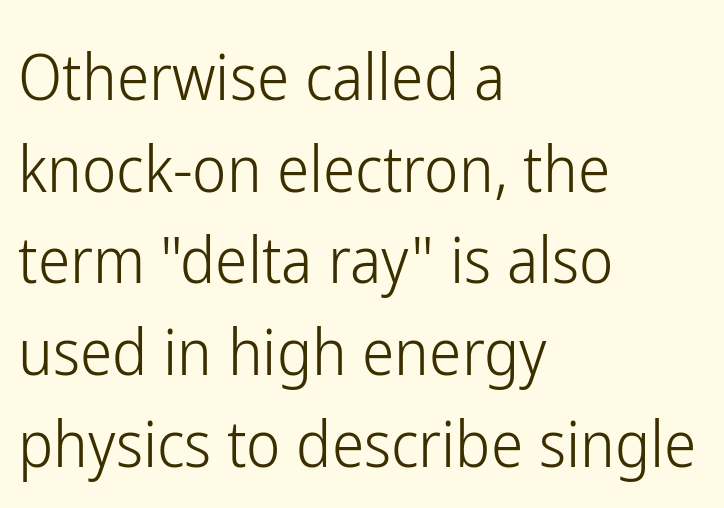
The image shows 65 px light, condensed sans-serif type, upright; set left-aligned, normal line spacing (1.41x), normal letter spacing, not underlined; low stroke contrast and a medium x-height.
